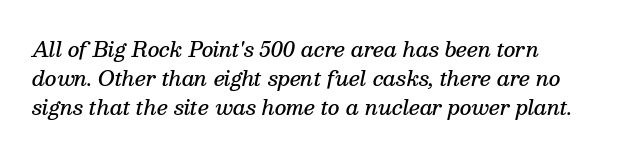
The rendering uses a semibold face; strokes are thickened but not to full bold. If you drew a ruler down the left edge, every line would touch it. The string is rendered with underlining switched off. Does extra space separate the letters? No, they use regular spacing.
